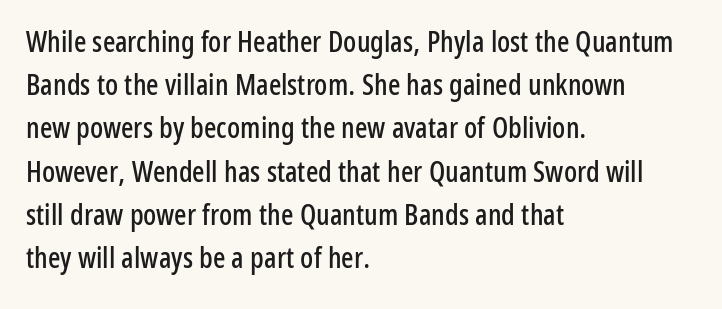
The image shows 29 px condensed sans-serif type, upright; set left-aligned, normal line spacing (1.49x), normal letter spacing, not underlined; low stroke contrast and a medium x-height.
